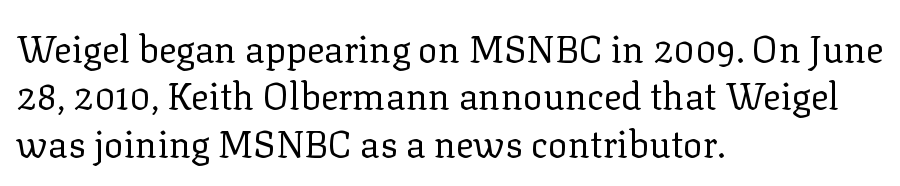
Q: Is the text bold? A: No.
Q: Is the text italic (slanted)? A: No, it is upright.
Q: Is the typeface a serif or a sans-serif typeface? A: Serif.
Q: Is the text underlined? A: No.
Q: How is the paragraph aligned? A: Left-aligned.
Q: Is the spacing between letters normal or unusually wide? A: Normal.
Q: Is the spacing between lines tight, normal or loose? A: Normal.
Q: Width (condensed, normal, or wide)? A: Normal.
Q: Stroke contrast? A: Low.
Q: x-height? A: Medium.
Q: Monospaced? A: No.
